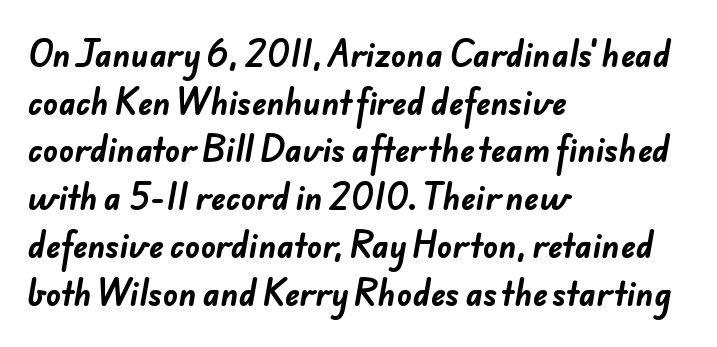
The letters advance in unequal steps, a hallmark of proportional type. Stroke thickness is high; the sample reads as a true bold. Unlike a traditional serif, this face leaves its strokes unadorned. Evenly set lines give the paragraph a standard silhouette. The passage shown is not underscored anywhere. What stands out about the letter spacing? Nothing — it is the standard amount.
